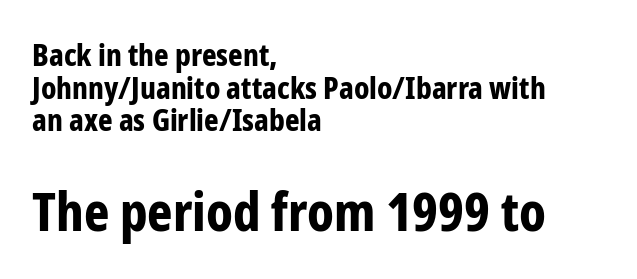
Q: Is the text bold? A: Yes.
Q: Is the text italic (slanted)? A: No, it is upright.
Q: Is the typeface a serif or a sans-serif typeface? A: Sans-serif.
Q: Is the text underlined? A: No.
Q: How is the paragraph aligned? A: Left-aligned.
Q: Is the spacing between letters normal or unusually wide? A: Normal.
Q: Is the spacing between lines tight, normal or loose? A: Tight.
Q: Which block of text is set in a larger size, the first (top) or the second (bottom)? A: The second (bottom) one.
Q: Width (condensed, normal, or wide)? A: Condensed.
Q: Stroke contrast? A: Low.
Q: x-height? A: Medium.
Q: Monospaced? A: No.
